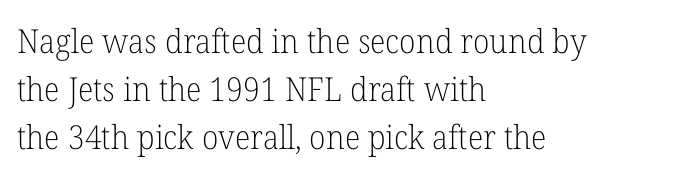
{"serif": "yes", "italic": "no", "bold": "no", "weight": "light", "width": "normal", "stroke_contrast": "low", "x_height": "medium", "monospaced": "no", "underline": "no", "align": "left", "line_spacing": "normal", "line_spacing_ratio": 1.45, "letter_spacing": "normal", "letter_spacing_em": 0.0, "glyph_px": 33}
